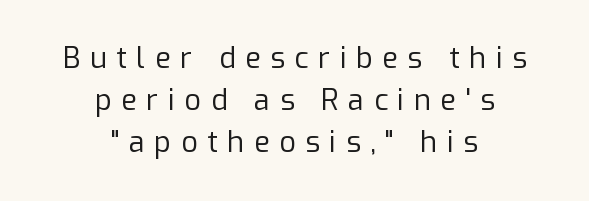
{"serif": "no", "italic": "no", "bold": "no", "weight": "regular", "width": "normal", "stroke_contrast": "low", "x_height": "medium", "monospaced": "no", "underline": "no", "align": "center", "line_spacing": "normal", "line_spacing_ratio": 1.45, "letter_spacing": "wide", "letter_spacing_em": 0.33, "glyph_px": 29}
